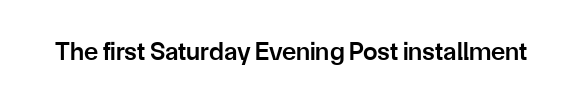
The image shows 26 px text type, upright; set normal letter spacing, not underlined.
